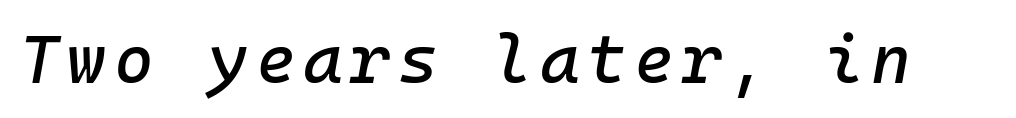
{"italic": "yes", "lean": "right", "slant_degrees": 10, "width": "normal", "stroke_contrast": "low", "x_height": "medium", "monospaced": "yes", "underline": "no", "glyph_px": 68}
